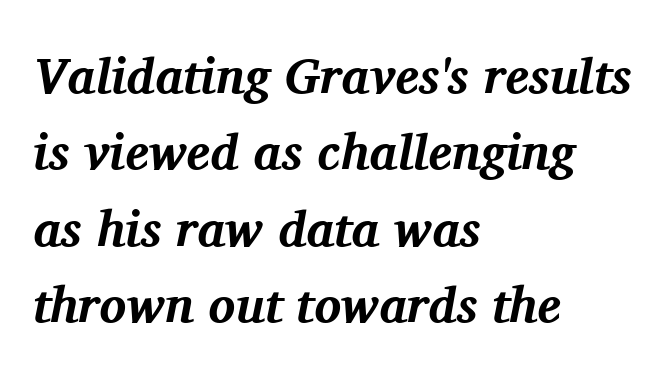
The foot of each line stays bare and open. These lines were composed using italics. The setting favours the left margin, as ordinary paragraphs usually do. Summary of weight: heavy, a full bold.
